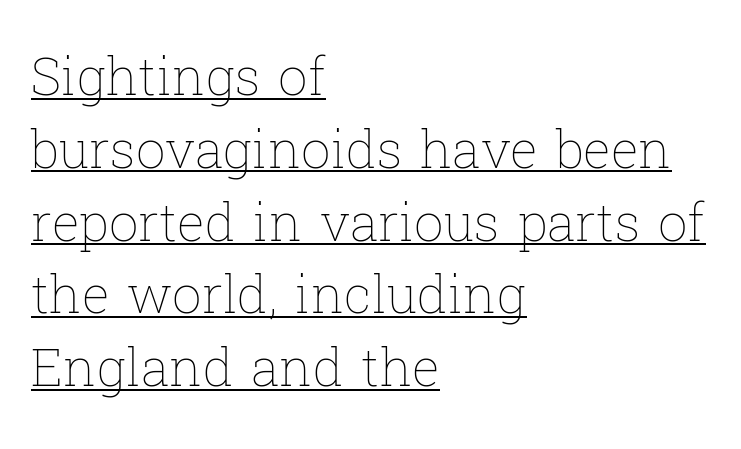
{"italic": "no", "bold": "no", "weight": "thin", "width": "normal", "stroke_contrast": "low", "x_height": "medium", "monospaced": "no", "underline": "yes", "align": "left", "line_spacing": "normal", "line_spacing_ratio": 1.4, "letter_spacing": "normal", "letter_spacing_em": 0.0, "glyph_px": 52}
